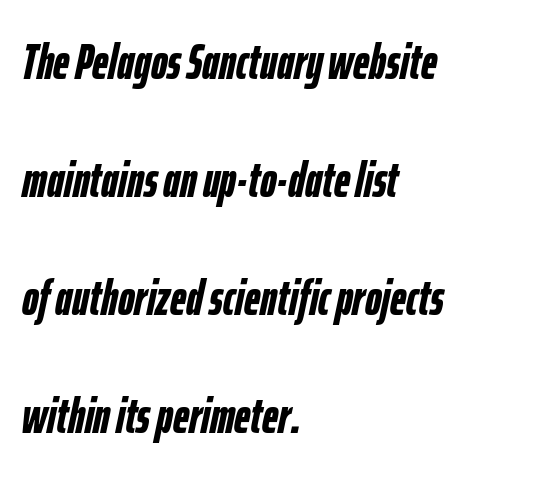
Typographic density is high because the face is bold. The letters sit at their default tracking, neither squeezed nor spread. Every character sits at an angle, as italics do. Looks like regular typesetting: each glyph gets only the width it needs. What's the leading like? Stretched, with rows far apart. The baseline area is clear.
